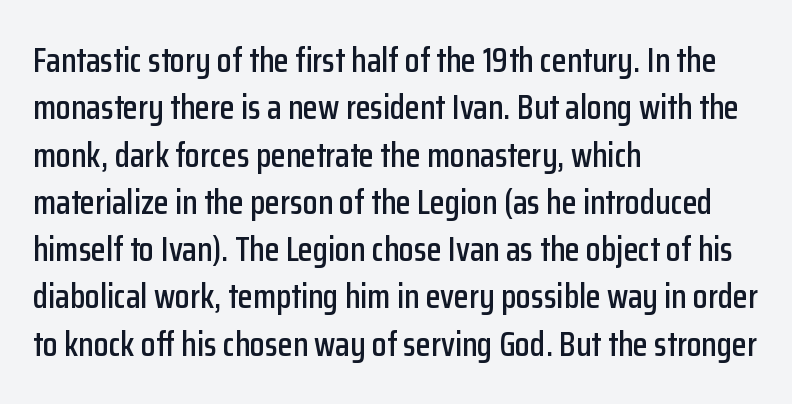
Q: Is the text italic (slanted)? A: No, it is upright.
Q: Is the typeface a serif or a sans-serif typeface? A: Sans-serif.
Q: Is the text underlined? A: No.
Q: How is the paragraph aligned? A: Left-aligned.
Q: Is the spacing between letters normal or unusually wide? A: Normal.
Q: Is the spacing between lines tight, normal or loose? A: Normal.
Q: Width (condensed, normal, or wide)? A: Condensed.
Q: Stroke contrast? A: Low.
Q: x-height? A: Medium.
Q: Monospaced? A: No.
